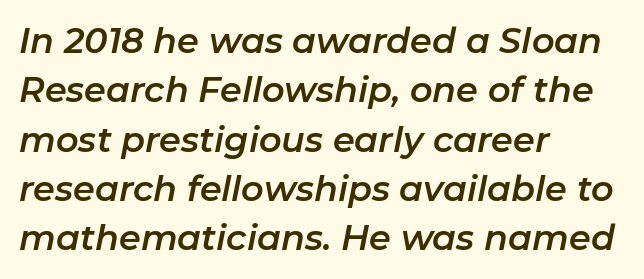
Q: Is the text italic (slanted)? A: Yes, it leans right by about 11 degrees.
Q: Is the text underlined? A: No.
Q: How is the paragraph aligned? A: Left-aligned.
Q: Is the spacing between letters normal or unusually wide? A: Normal.
Q: Is the spacing between lines tight, normal or loose? A: Normal.
Q: Width (condensed, normal, or wide)? A: Normal.
Q: Stroke contrast? A: Low.
Q: x-height? A: Medium.
Q: Monospaced? A: No.
